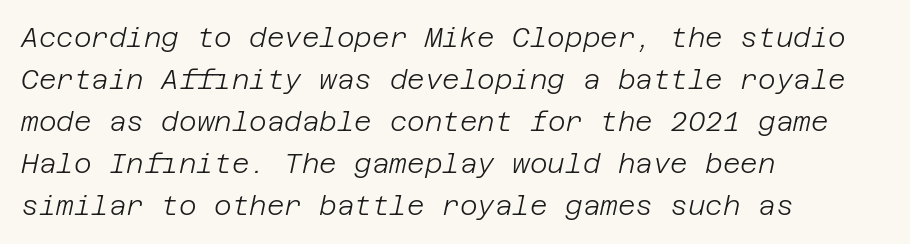
The image shows 27 px text type, italic (leaning right); set left-aligned, normal line spacing (1.56x), normal letter spacing, not underlined.
